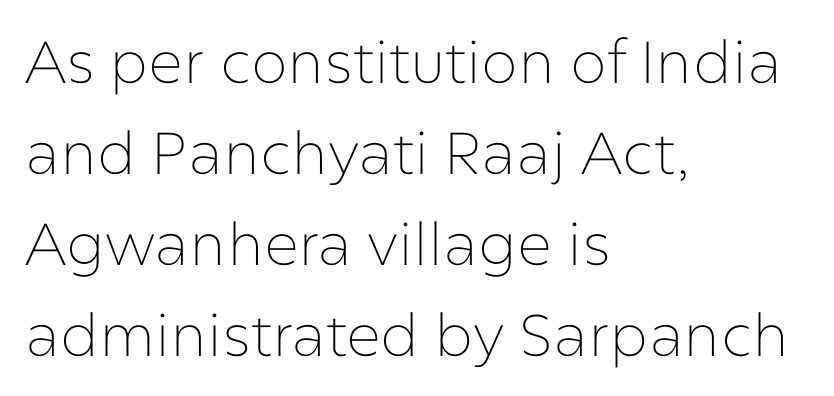
The image shows 59 px thin sans-serif type, upright; set left-aligned, normal line spacing (1.54x), normal letter spacing, not underlined; low stroke contrast and a medium x-height.
